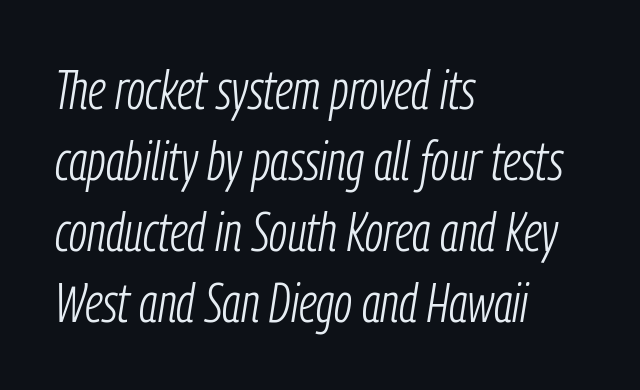
The image shows 55 px light, condensed type, italic (leaning right); set left-aligned, normal line spacing (1.29x), normal letter spacing, not underlined; low stroke contrast and a medium x-height.
